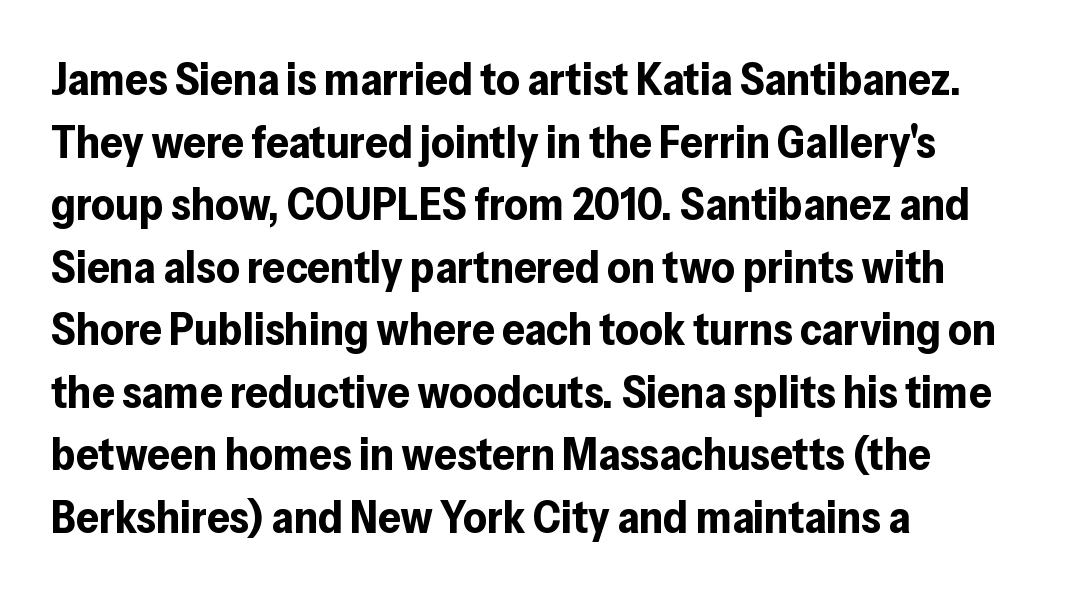
This block has exactly the height ordinary leading produces. Typesetter's note: full bold, strokes at maximum text heaviness. The paragraph has a hard left edge and a soft right edge. Every character sits straight up, as roman type does. Serif or sans? Sans — the stroke terminals are bare.
